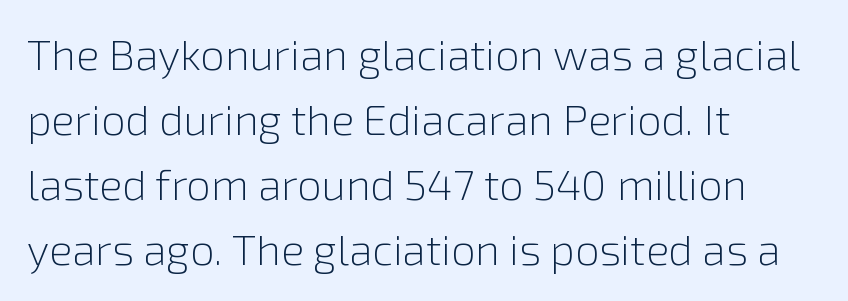
The image shows 43 px light sans-serif type, upright; set left-aligned, normal line spacing (1.51x), normal letter spacing, not underlined; low stroke contrast and a medium x-height.
